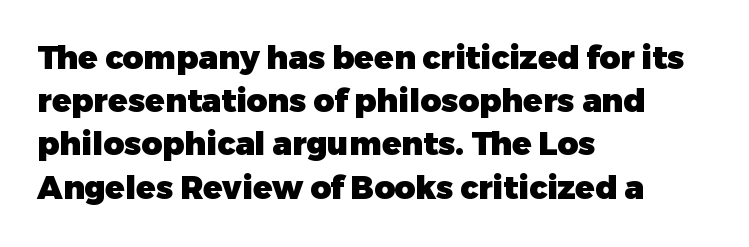
Q: Is the text bold? A: Yes.
Q: Is the text italic (slanted)? A: No, it is upright.
Q: Is the typeface a serif or a sans-serif typeface? A: Sans-serif.
Q: Is the text underlined? A: No.
Q: How is the paragraph aligned? A: Left-aligned.
Q: Is the spacing between letters normal or unusually wide? A: Normal.
Q: Is the spacing between lines tight, normal or loose? A: Normal.
Q: Width (condensed, normal, or wide)? A: Normal.
Q: Stroke contrast? A: Low.
Q: x-height? A: Medium.
Q: Monospaced? A: No.
